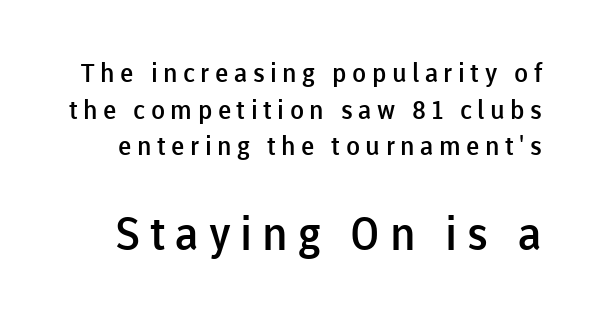
Q: Is the text bold? A: Semi-bold.
Q: Is the text italic (slanted)? A: No, it is upright.
Q: Is the typeface a serif or a sans-serif typeface? A: Sans-serif.
Q: Is the text underlined? A: No.
Q: Is the spacing between letters normal or unusually wide? A: Unusually wide.
Q: Is the spacing between lines tight, normal or loose? A: Normal.
Q: Which block of text is set in a larger size, the first (top) or the second (bottom)? A: The second (bottom) one.
Q: Width (condensed, normal, or wide)? A: Normal.
Q: Stroke contrast? A: Low.
Q: x-height? A: Medium.
Q: Monospaced? A: No.
